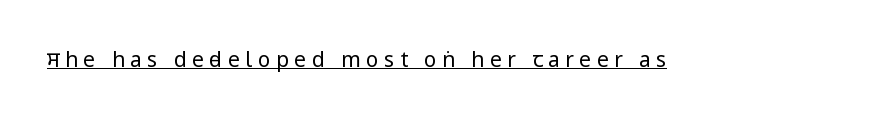
Caption: lettering with a line underneath. Honestly, the letter spacing is so wide it's the main thing you notice. When letters stand straight like this, we call the style roman or upright. Heft: none added — not bold.
